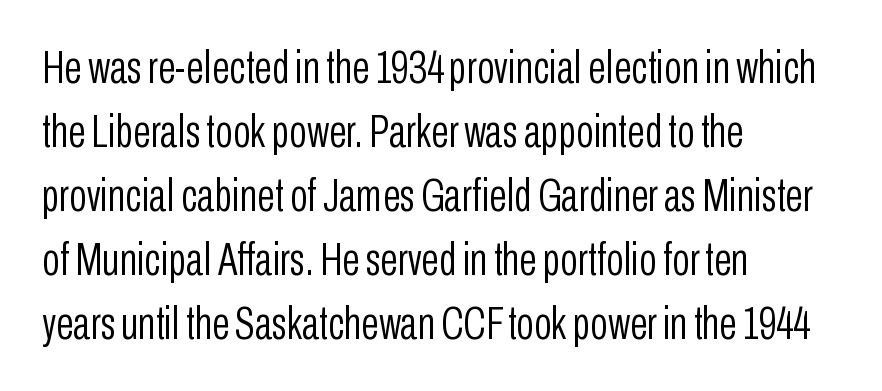
{"serif": "no", "italic": "no", "bold": "no", "weight": "light", "width": "condensed", "stroke_contrast": "low", "x_height": "medium", "monospaced": "no", "underline": "no", "align": "left", "line_spacing": "normal", "line_spacing_ratio": 1.39, "letter_spacing": "normal", "letter_spacing_em": 0.0, "glyph_px": 46}
